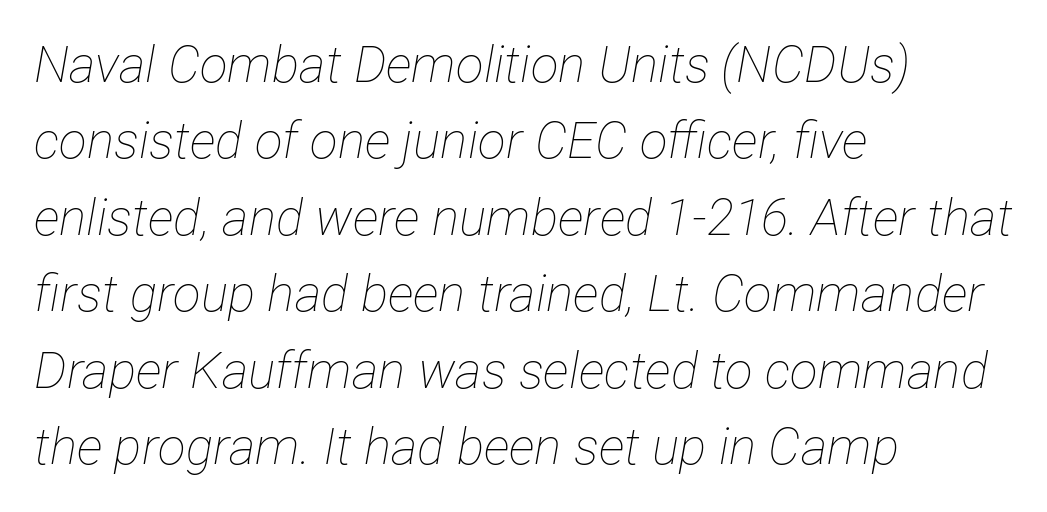
{"italic": "yes", "lean": "right", "slant_degrees": 12, "bold": "no", "weight": "thin", "width": "condensed", "stroke_contrast": "low", "x_height": "medium", "monospaced": "no", "underline": "no", "align": "left", "line_spacing": "normal", "line_spacing_ratio": 1.5, "letter_spacing": "normal", "letter_spacing_em": 0.0, "glyph_px": 51}
